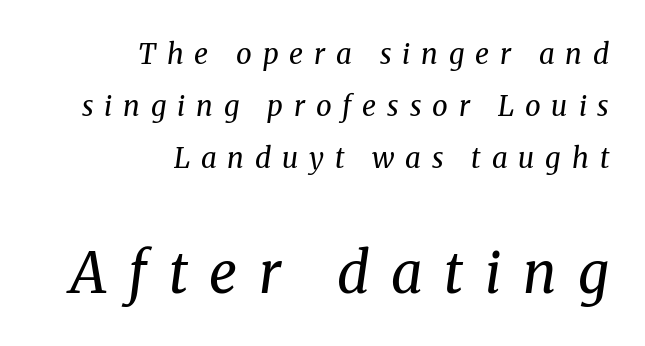
Think of a printed novel: that variable character pitch is what you see here. Regarding serifs, this sample has them. Each word looks stretched out because of the extra space between its letters. The later block is typeset at a bigger size than the earlier block. Teacher's note: observe the even right margin — that is flush-right alignment.
